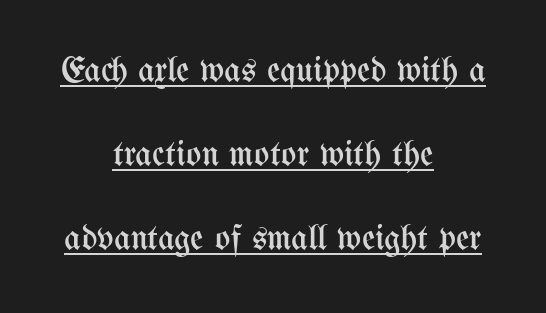
The line texture is even and compact thanks to regular tracking. The specimen includes a rule beneath the text block's lines. Each line is balanced around a shared central axis. The line-height multiplier appears high, well above default. Do the characters align in a grid? No, the font is proportional. Is there any slant? The stems are plumb.
